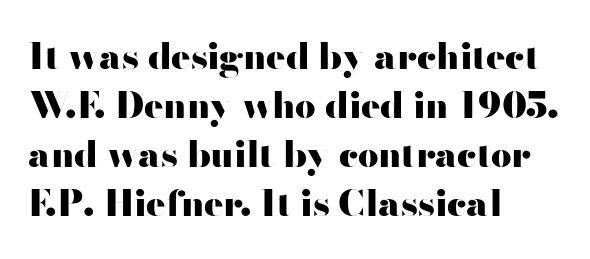
Q: Is the text bold? A: Yes.
Q: Is the text italic (slanted)? A: No, it is upright.
Q: Is the typeface a serif or a sans-serif typeface? A: Sans-serif.
Q: Is the text underlined? A: No.
Q: How is the paragraph aligned? A: Left-aligned.
Q: Is the spacing between letters normal or unusually wide? A: Normal.
Q: Is the spacing between lines tight, normal or loose? A: Normal.
Q: Width (condensed, normal, or wide)? A: Wide.
Q: Stroke contrast? A: High.
Q: x-height? A: Small.
Q: Monospaced? A: No.
